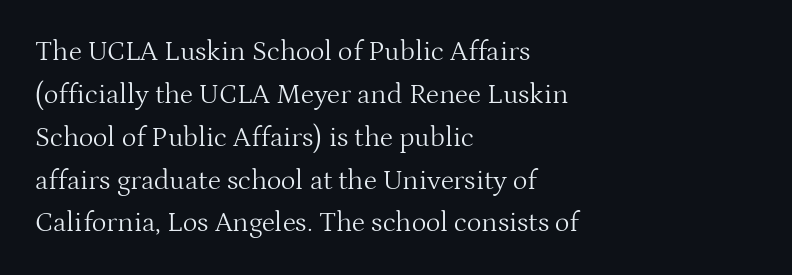
{"serif": "yes", "italic": "no", "bold": "no", "weight": "light", "width": "normal", "stroke_contrast": "medium", "x_height": "medium", "monospaced": "no", "underline": "no", "align": "left", "line_spacing": "normal", "line_spacing_ratio": 1.53, "letter_spacing": "normal", "letter_spacing_em": 0.0, "glyph_px": 28}
